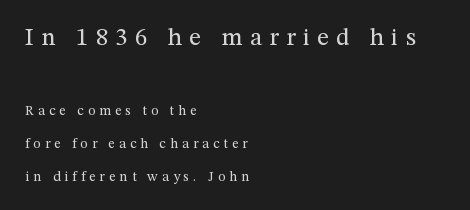
{"italic": "no", "bold": "no", "underline": "no", "align": "left", "line_spacing": "loose", "line_spacing_ratio": 2.35, "letter_spacing": "wide", "letter_spacing_em": 0.29, "larger_block": "first", "size_ratio": 1.79, "glyph_px": 25}
